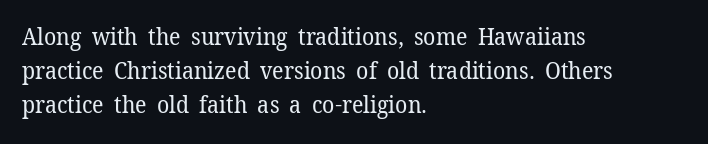
The type sits square on the baseline with zero lean. Stem width sits at or under what a default text font uses. Horizontally, the lines are justified to the leading edge only. This sample keeps an unexceptional amount of space between lines. The space beneath each line is pristine and unruled. There is no visible air inserted between adjacent glyphs.
